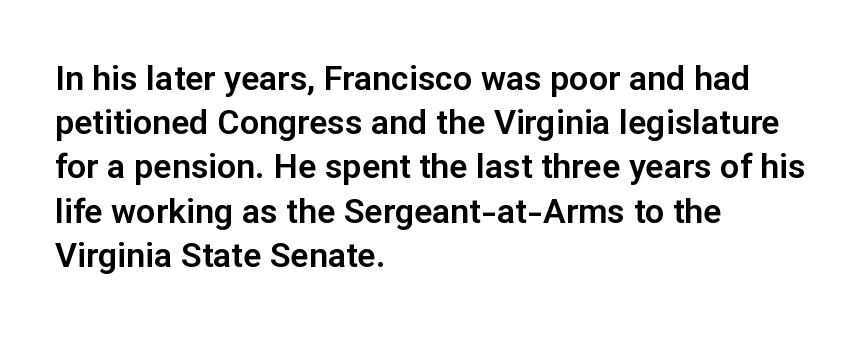
The passage shown is typeset with a sans-serif family. The rendering anchors every line to the left-hand side. Just letters on the line, the space beneath them empty. If you measured baseline to baseline, you'd find a middling distance. Is this a fixed-width face? No — the glyphs have proportional, varying widths. Every character sits straight up, as roman type does.
